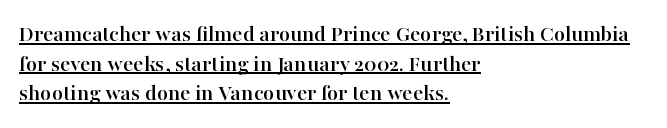
Q: Is the text italic (slanted)? A: No, it is upright.
Q: Is the text underlined? A: Yes.
Q: How is the paragraph aligned? A: Left-aligned.
Q: Is the spacing between letters normal or unusually wide? A: Normal.
